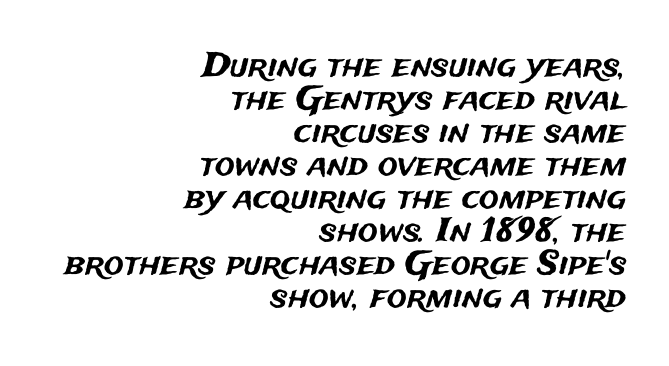
The passage shown is typed in a proportional face where columns would drift. The tracking reads as untouched default to a designer's eye. Typeset ragged left — the right edge is the straight one. The vertical gap from one line to the next is small.
